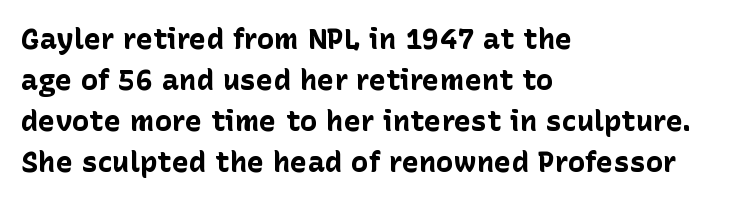
Q: Is the text bold? A: Yes.
Q: Is the text italic (slanted)? A: No, it is upright.
Q: Is the typeface a serif or a sans-serif typeface? A: Sans-serif.
Q: Is the text underlined? A: No.
Q: How is the paragraph aligned? A: Left-aligned.
Q: Is the spacing between letters normal or unusually wide? A: Normal.
Q: Is the spacing between lines tight, normal or loose? A: Normal.
Q: Width (condensed, normal, or wide)? A: Normal.
Q: Stroke contrast? A: Low.
Q: x-height? A: Medium.
Q: Monospaced? A: No.
